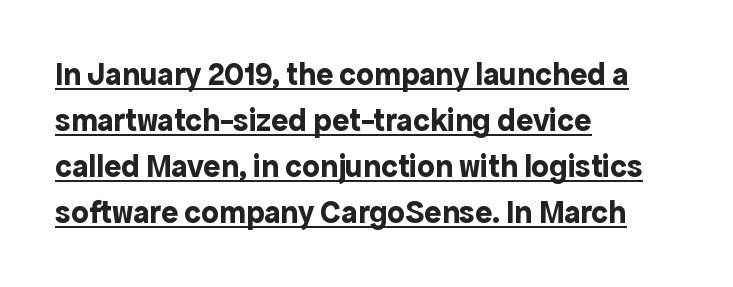
The image shows 32 px bold sans-serif type, upright; set left-aligned, normal line spacing (1.44x), normal letter spacing, underlined; a medium x-height.
